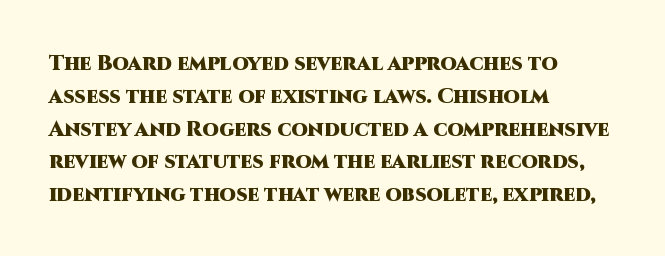
Weight check: bold — yes, fully. This rendering features lettering with no underline. This is the regular roman posture of the typeface. Is there much room between lines? A standard amount, neither cramped nor airy. No extra tracking has been applied to these lines. The rag falls on the right side of this text block.
